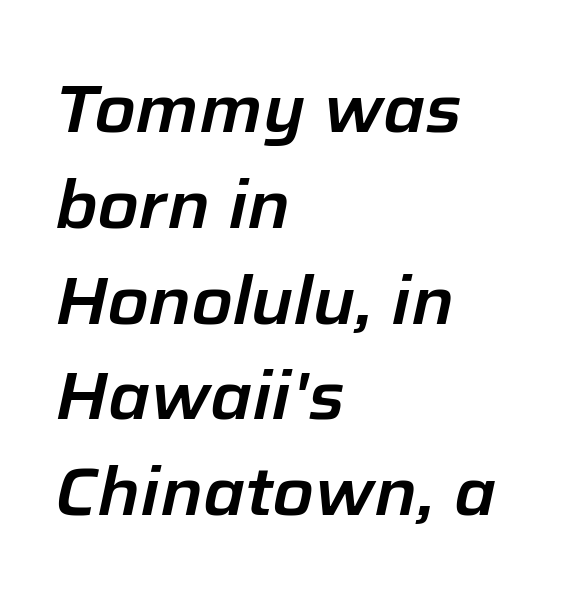
{"italic": "yes", "lean": "right", "slant_degrees": 12, "width": "normal", "stroke_contrast": "low", "x_height": "medium", "monospaced": "no", "underline": "no", "align": "left", "line_spacing": "normal", "line_spacing_ratio": 1.43, "letter_spacing": "normal", "letter_spacing_em": 0.0, "glyph_px": 67}
